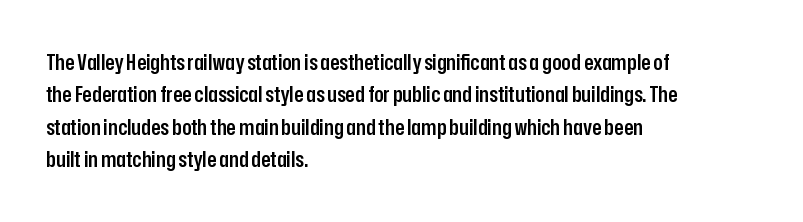
The image shows 22 px text type, upright; set left-aligned, normal line spacing (1.47x), normal letter spacing, not underlined.
